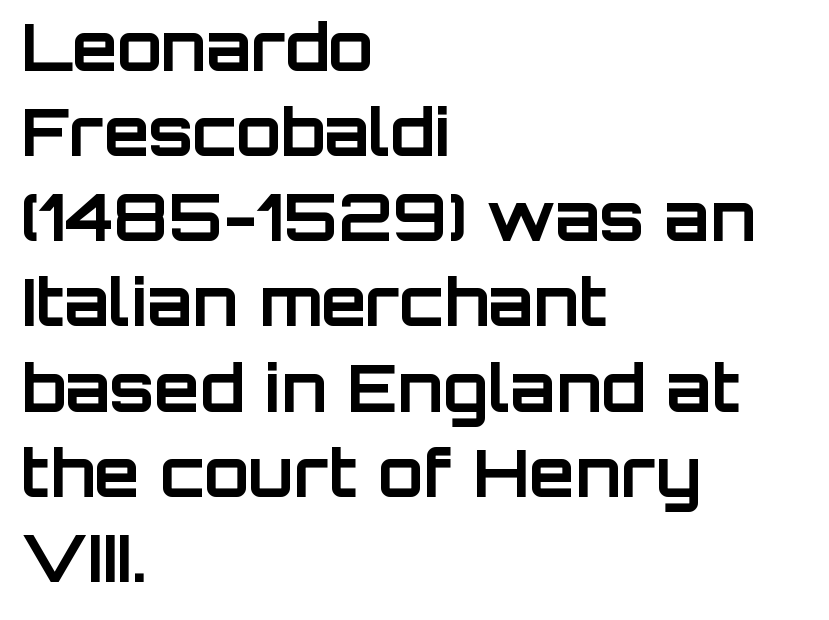
How are the letters spaced? Ordinarily, with no added tracking. Here the designer chose a conventional face with non-uniform glyph widths. The glyphs are unaccompanied by any horizontal stroke below them. Posture: vertical. Normally led — the rows are evenly, conventionally spaced. Is this a sans? Yes — the strokes have no serifs.
